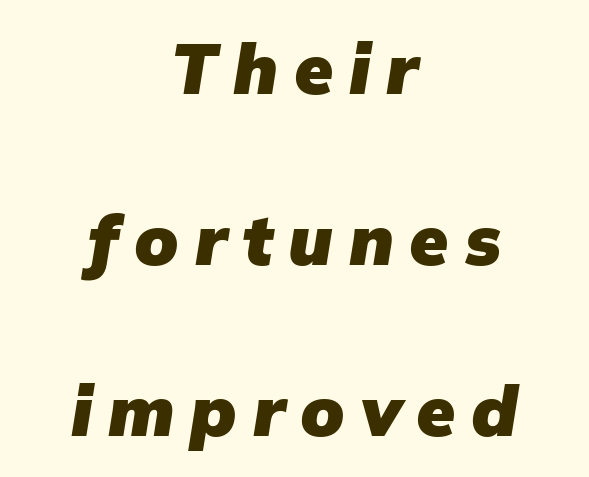
The area under the type is left untouched. Spacing between characters has been opened up far beyond the box default. The block of text is sparse from top to bottom, with ample space between rows. Each glyph is drawn with heavy, bold strokes. The characters display no serif detailing; their extremities are plain. Note the varied advance widths — an 'i' is clearly narrower than an 'm'.
